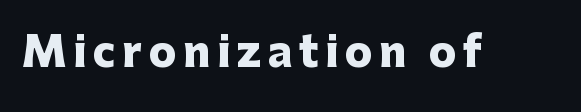
The image shows 41 px heavy sans-serif type, upright; set not underlined; low stroke contrast and a medium x-height.
